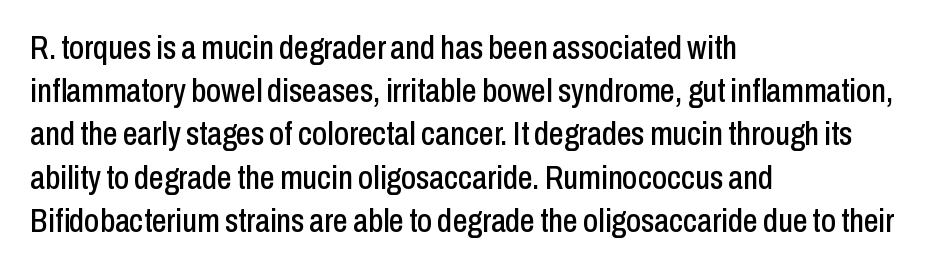
The image shows 33 px condensed sans-serif type, upright; set left-aligned, normal line spacing (1.31x), normal letter spacing, not underlined; low stroke contrast and a medium x-height.
